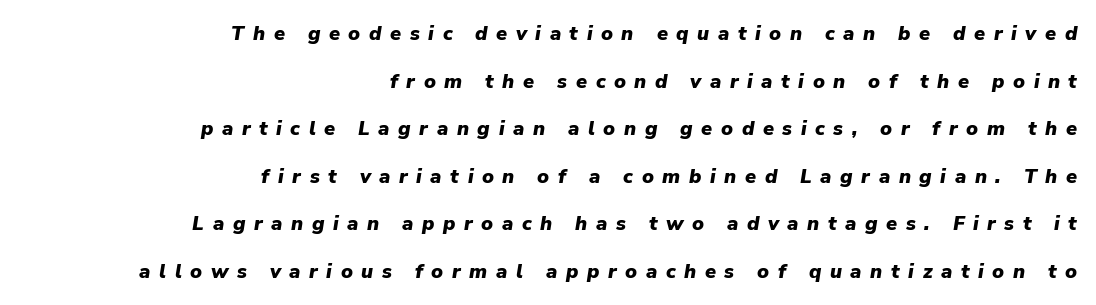
{"italic": "yes", "lean": "right", "slant_degrees": 9, "bold": "yes", "underline": "no", "align": "right", "line_spacing": "loose", "line_spacing_ratio": 2.38, "letter_spacing": "wide", "letter_spacing_em": 0.43, "glyph_px": 20}
